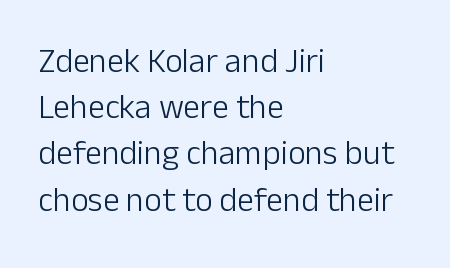
Q: Is the text bold? A: No.
Q: Is the text italic (slanted)? A: No, it is upright.
Q: Is the typeface a serif or a sans-serif typeface? A: Sans-serif.
Q: Is the text underlined? A: No.
Q: How is the paragraph aligned? A: Left-aligned.
Q: Is the spacing between letters normal or unusually wide? A: Normal.
Q: Is the spacing between lines tight, normal or loose? A: Normal.
Q: Width (condensed, normal, or wide)? A: Normal.
Q: Stroke contrast? A: Low.
Q: x-height? A: Medium.
Q: Monospaced? A: No.
